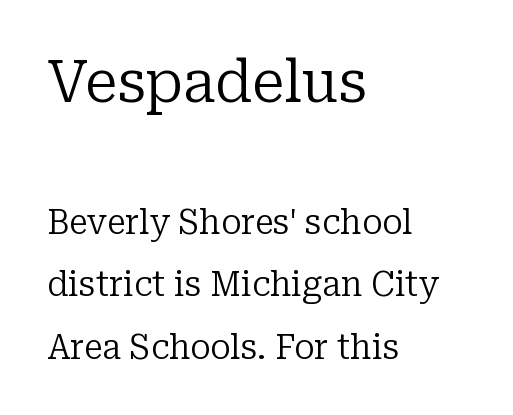
Plain, unruled lines of type. The rendering uses natural spacing where letterforms have individual widths. Short note: letters normally spaced. Weight: not bold — regular or lighter.
